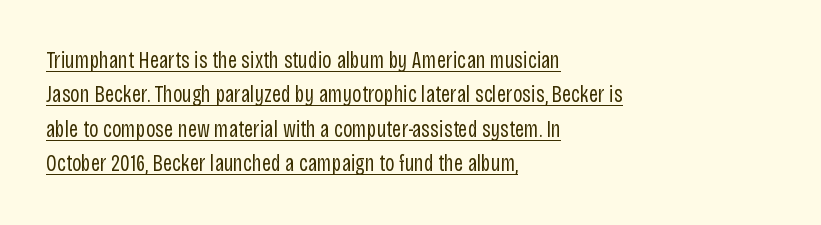
Q: Is the text bold? A: No.
Q: Is the text italic (slanted)? A: No, it is upright.
Q: Is the text underlined? A: Yes.
Q: How is the paragraph aligned? A: Left-aligned.
Q: Is the spacing between letters normal or unusually wide? A: Normal.
Q: Is the spacing between lines tight, normal or loose? A: Normal.
